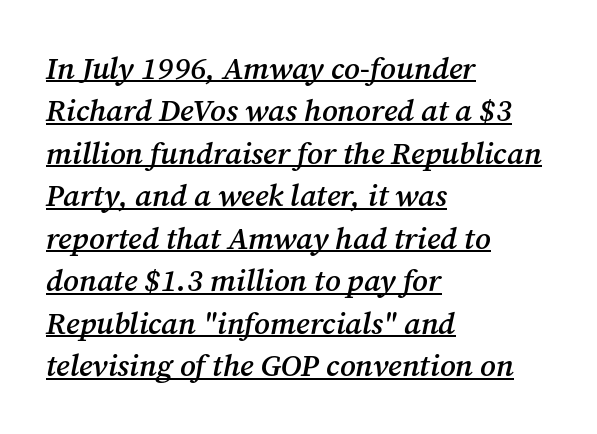
The image shows 31 px semibold serif type, italic (leaning right); set left-aligned, normal line spacing (1.37x), normal letter spacing, underlined; medium stroke contrast and a medium x-height.
